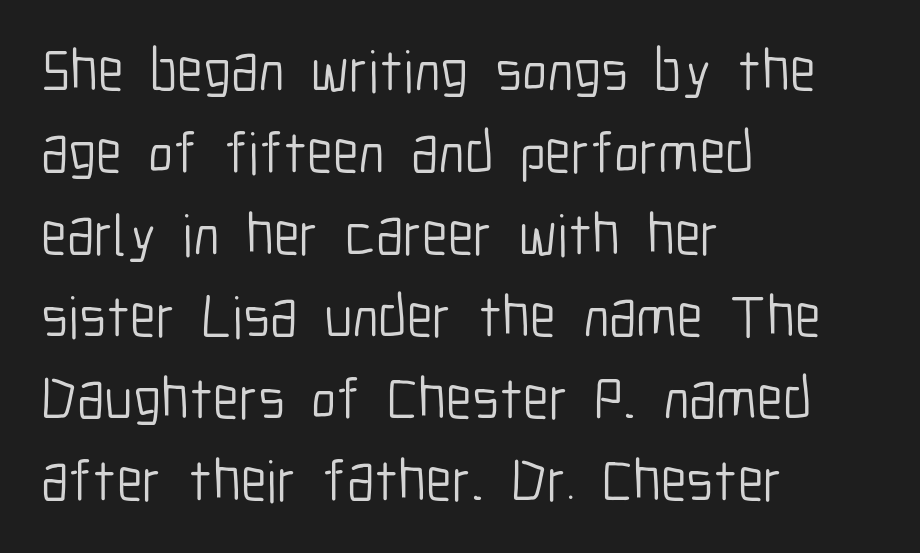
Think standard paragraph weight, or any step lighter than that. The passage shown is not underscored anywhere. The tracking reads as untouched default to a designer's eye. In terms of letterform style, serifs are entirely absent.
